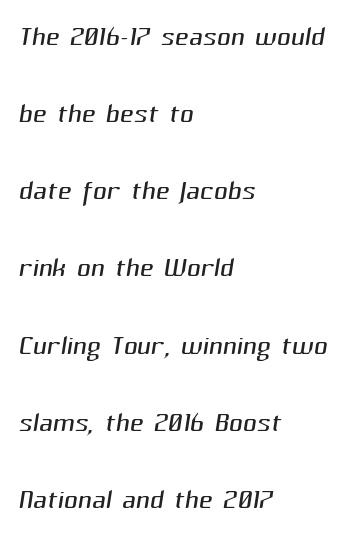
Q: Is the text bold? A: No.
Q: Is the typeface a serif or a sans-serif typeface? A: Sans-serif.
Q: Is the text underlined? A: No.
Q: How is the paragraph aligned? A: Left-aligned.
Q: Is the spacing between letters normal or unusually wide? A: Normal.
Q: Is the spacing between lines tight, normal or loose? A: Loose.
Q: Width (condensed, normal, or wide)? A: Normal.
Q: Stroke contrast? A: Medium.
Q: x-height? A: Medium.
Q: Monospaced? A: No.
